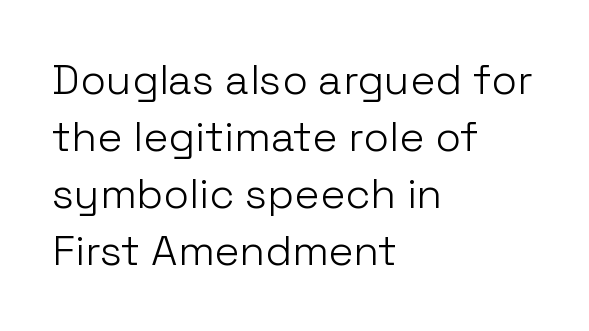
The image shows 42 px light sans-serif type, upright; set left-aligned, normal line spacing (1.36x), normal letter spacing, not underlined; low stroke contrast and a medium x-height.
